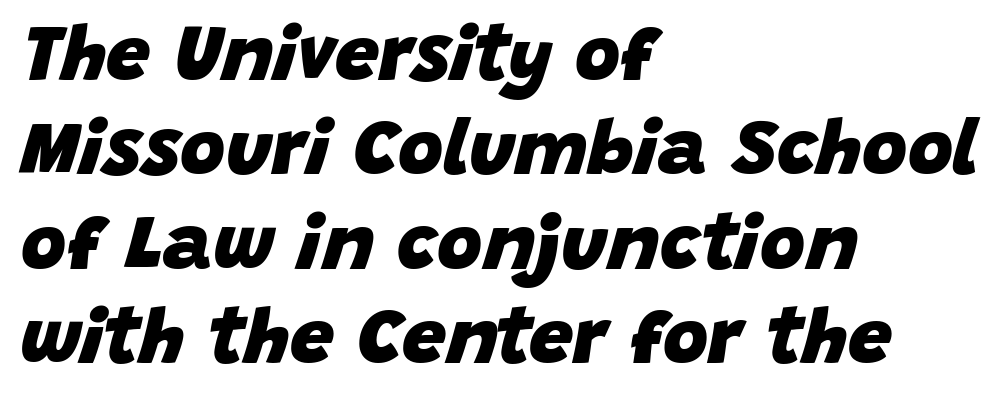
The image shows 78 px heavy type, italic (leaning right); set left-aligned, line spacing 1.21x, normal letter spacing, not underlined; low stroke contrast and a large x-height.
